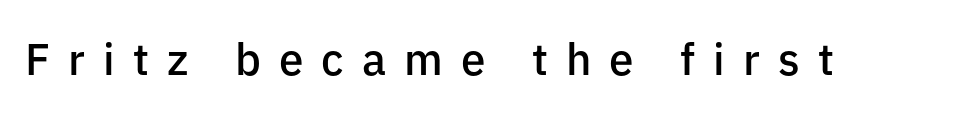
{"serif": "no", "italic": "no", "bold": "semi", "weight": "semibold", "width": "normal", "stroke_contrast": "low", "x_height": "medium", "monospaced": "no", "underline": "no", "letter_spacing": "wide", "letter_spacing_em": 0.41, "glyph_px": 44}
